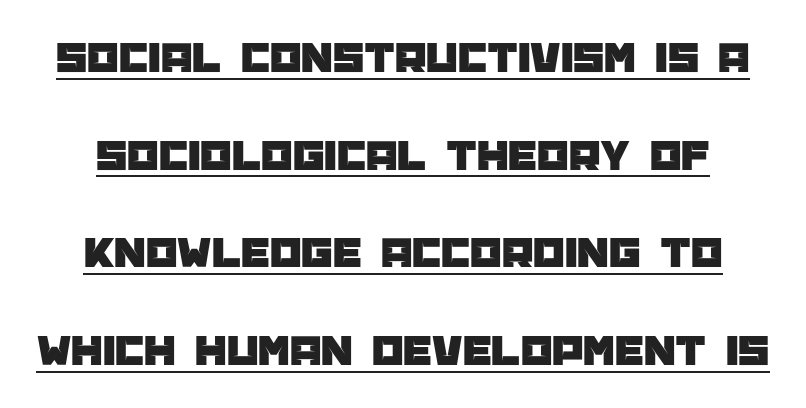
{"serif": "no", "italic": "no", "width": "normal", "stroke_contrast": "low", "x_height": "large", "monospaced": "no", "underline": "yes", "line_spacing": "loose", "line_spacing_ratio": 2.17, "letter_spacing": "normal", "letter_spacing_em": 0.0, "glyph_px": 45}
